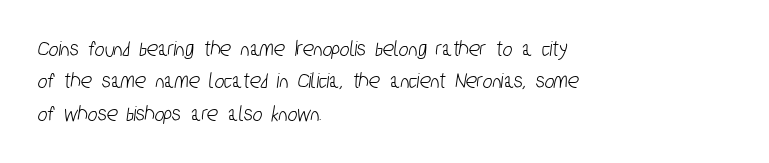
Q: Is the text underlined? A: No.
Q: How is the paragraph aligned? A: Left-aligned.
Q: Is the spacing between letters normal or unusually wide? A: Normal.
Q: Is the spacing between lines tight, normal or loose? A: Normal.
